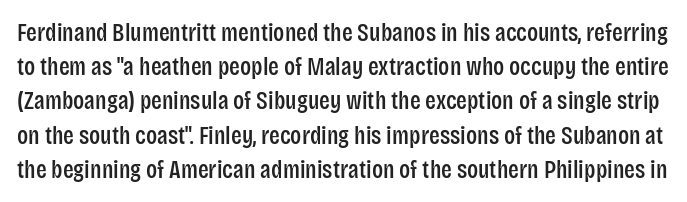
{"italic": "no", "underline": "no", "line_spacing": "normal", "line_spacing_ratio": 1.37, "letter_spacing": "normal", "letter_spacing_em": 0.0, "glyph_px": 25}
